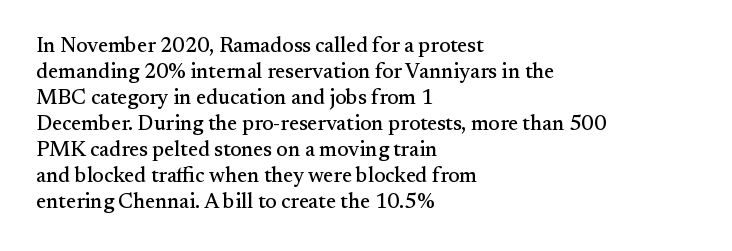
{"italic": "no", "underline": "no", "align": "left", "line_spacing_ratio": 1.24, "letter_spacing": "normal", "letter_spacing_em": 0.0, "glyph_px": 21}
